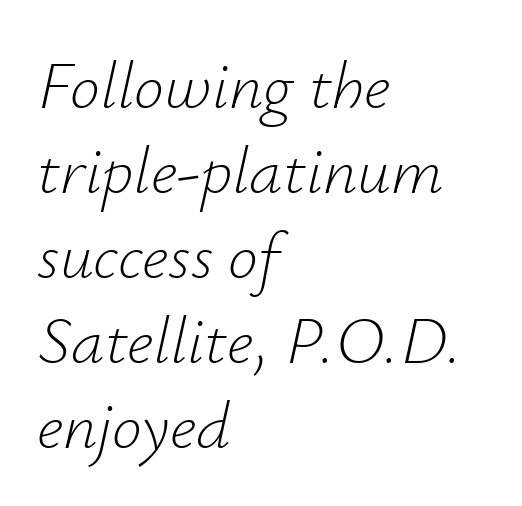
The image shows 67 px light type, italic (leaning right); set left-aligned, normal line spacing (1.27x), normal letter spacing, not underlined; low stroke contrast and a small x-height.
